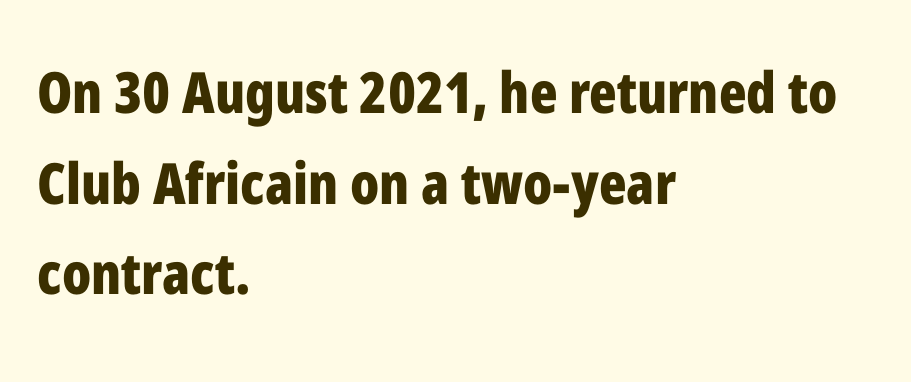
Weight check: bold — yes, fully. Only glyphs here, with clear space below each row. To sum up the face: it is a sans, with no serifs. Observe the ordinary spacing: letters are neighbours, not strangers. In terms of leading, this rendering sits right in the middle.
